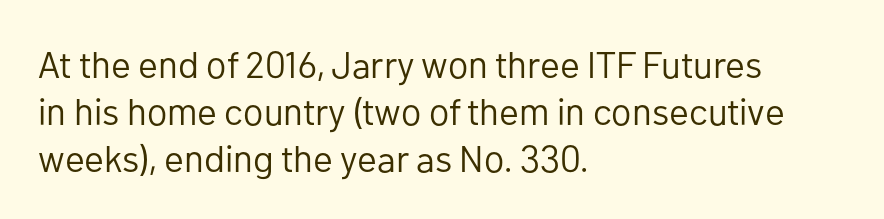
The image shows 37 px regular-weight sans-serif type, upright; set left-aligned, normal line spacing (1.27x), normal letter spacing, not underlined; low stroke contrast and a medium x-height.
